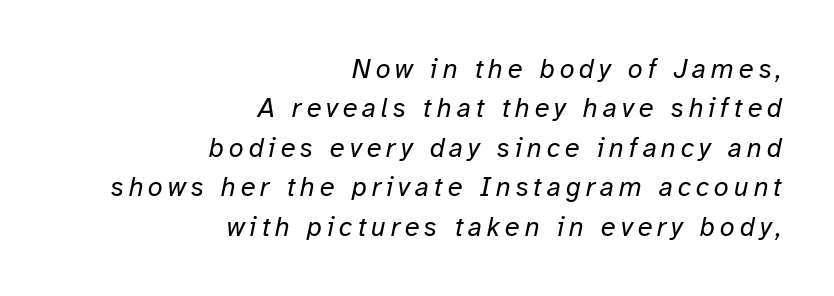
The image shows 27 px text type, italic (leaning right); set right-aligned, normal line spacing (1.46x), not underlined.
